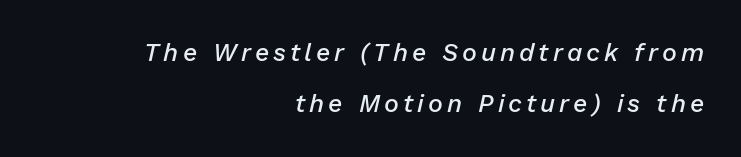
Q: Is the text bold? A: Semi-bold.
Q: Is the text italic (slanted)? A: Yes, it leans right by about 13 degrees.
Q: Is the text underlined? A: No.
Q: How is the paragraph aligned? A: Right-aligned.
Q: Is the spacing between lines tight, normal or loose? A: Loose.
